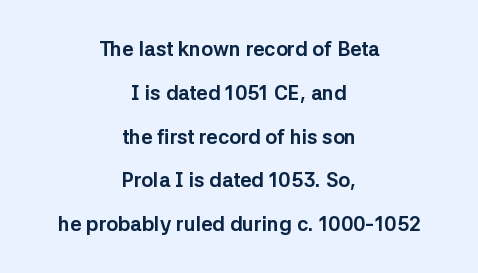
The image shows 20 px bold type, upright; set centered, loose line spacing (2.19x), normal letter spacing, not underlined.
